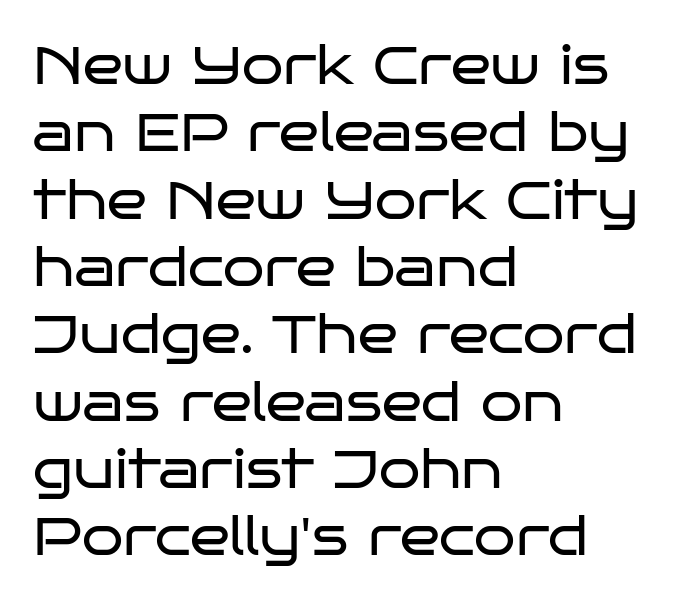
Q: Is the text bold? A: No.
Q: Is the text italic (slanted)? A: No, it is upright.
Q: Is the typeface a serif or a sans-serif typeface? A: Sans-serif.
Q: Is the text underlined? A: No.
Q: How is the paragraph aligned? A: Left-aligned.
Q: Is the spacing between letters normal or unusually wide? A: Normal.
Q: Is the spacing between lines tight, normal or loose? A: Normal.
Q: Width (condensed, normal, or wide)? A: Wide.
Q: Stroke contrast? A: Low.
Q: x-height? A: Large.
Q: Monospaced? A: No.
